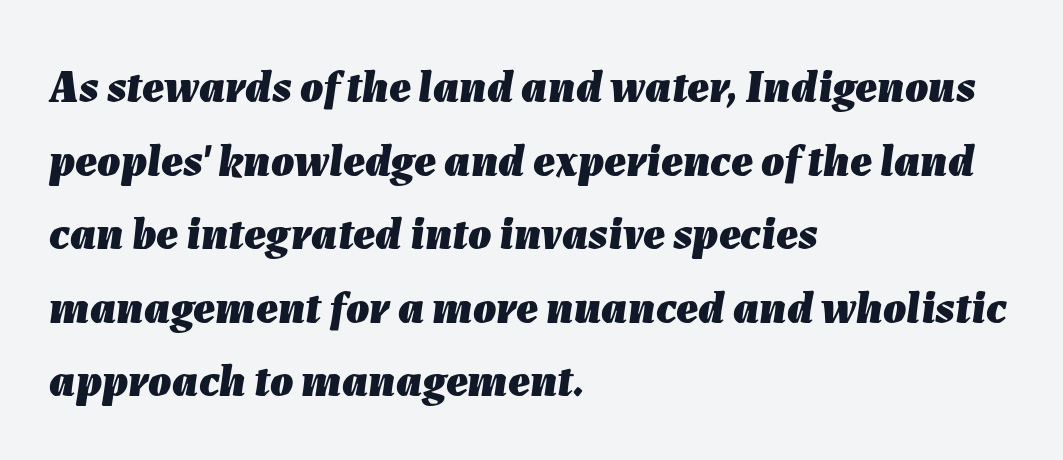
A typesetter would call this leading conventional body-copy spacing. Rendered with sloped, italic letterforms. The strip under each line holds only bare page. The rag falls on the right side of this text block.
